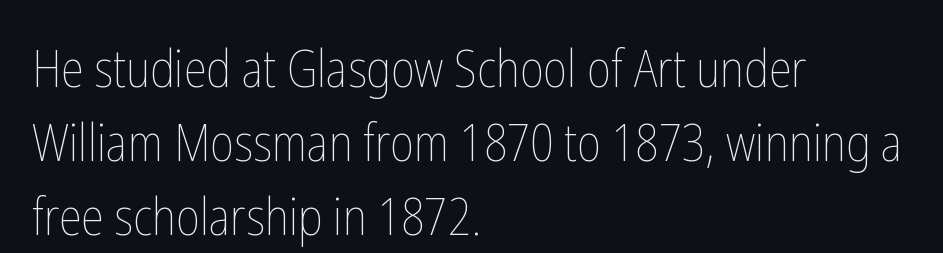
Q: Is the text bold? A: No.
Q: Is the text italic (slanted)? A: No, it is upright.
Q: Is the text underlined? A: No.
Q: How is the paragraph aligned? A: Left-aligned.
Q: Is the spacing between letters normal or unusually wide? A: Normal.
Q: Is the spacing between lines tight, normal or loose? A: Normal.
Q: Width (condensed, normal, or wide)? A: Condensed.
Q: Stroke contrast? A: Low.
Q: x-height? A: Medium.
Q: Monospaced? A: No.
